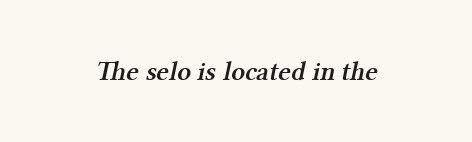
Q: Is the text bold? A: Semi-bold.
Q: Is the text underlined? A: No.
Q: Is the spacing between letters normal or unusually wide? A: Normal.
